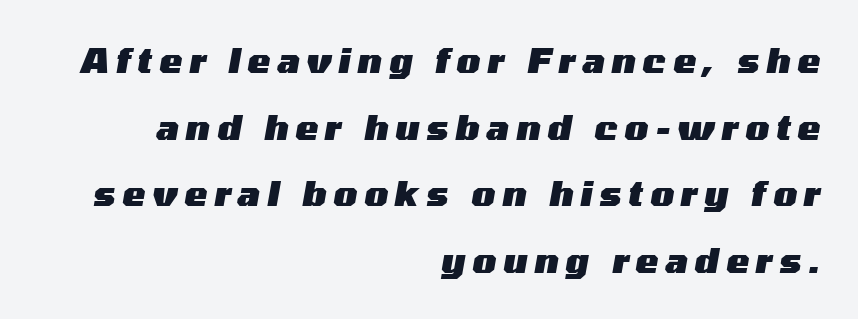
The image shows 34 px heavy, wide type, italic (leaning right); set right-aligned, loose line spacing (1.96x), unusually wide letter spacing (+0.21 em), not underlined; medium stroke contrast and a medium x-height.
